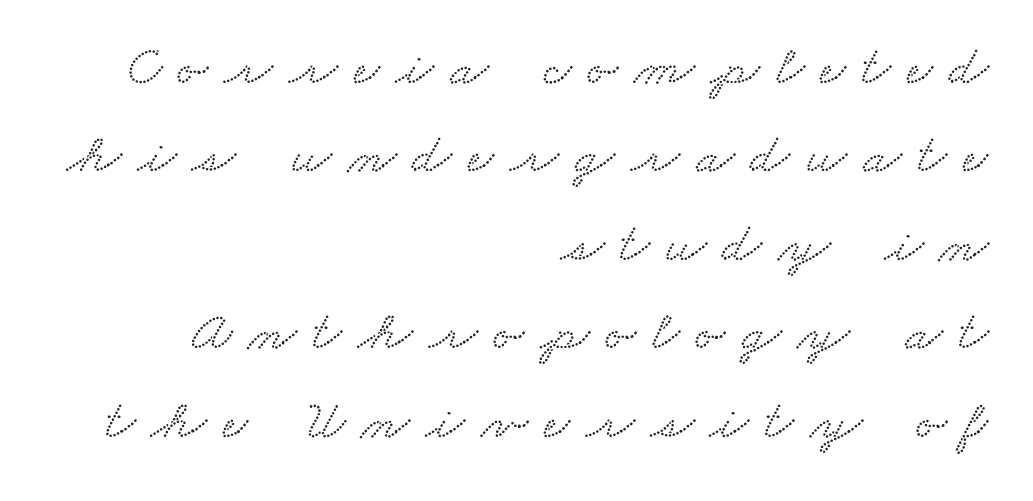
{"serif": "yes", "width": "wide", "stroke_contrast": "low", "x_height": "small", "monospaced": "no", "underline": "no", "align": "right", "line_spacing": "normal", "line_spacing_ratio": 1.58, "letter_spacing": "wide", "letter_spacing_em": 0.29, "glyph_px": 56}
